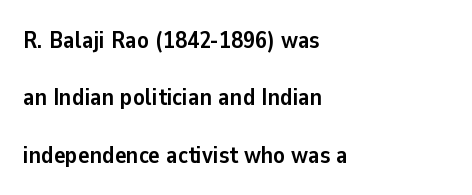
Q: Is the text bold? A: Yes.
Q: Is the text italic (slanted)? A: No, it is upright.
Q: Is the text underlined? A: No.
Q: How is the paragraph aligned? A: Left-aligned.
Q: Is the spacing between letters normal or unusually wide? A: Normal.
Q: Is the spacing between lines tight, normal or loose? A: Loose.
